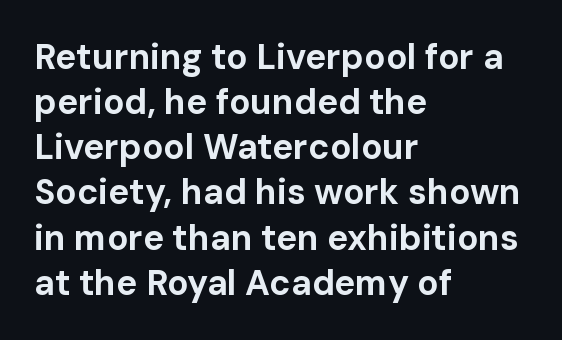
{"serif": "no", "italic": "no", "bold": "yes", "weight": "bold", "width": "normal", "stroke_contrast": "low", "x_height": "medium", "monospaced": "no", "underline": "no", "align": "left", "line_spacing": "normal", "line_spacing_ratio": 1.29, "letter_spacing": "normal", "letter_spacing_em": 0.0, "glyph_px": 35}
